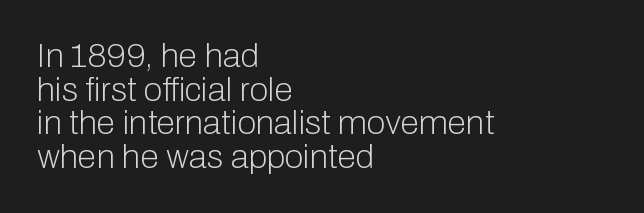
Q: Is the text bold? A: No.
Q: Is the text italic (slanted)? A: No, it is upright.
Q: Is the typeface a serif or a sans-serif typeface? A: Sans-serif.
Q: Is the text underlined? A: No.
Q: How is the paragraph aligned? A: Left-aligned.
Q: Is the spacing between letters normal or unusually wide? A: Normal.
Q: Is the spacing between lines tight, normal or loose? A: Tight.
Q: Width (condensed, normal, or wide)? A: Normal.
Q: Stroke contrast? A: Low.
Q: x-height? A: Medium.
Q: Monospaced? A: No.
